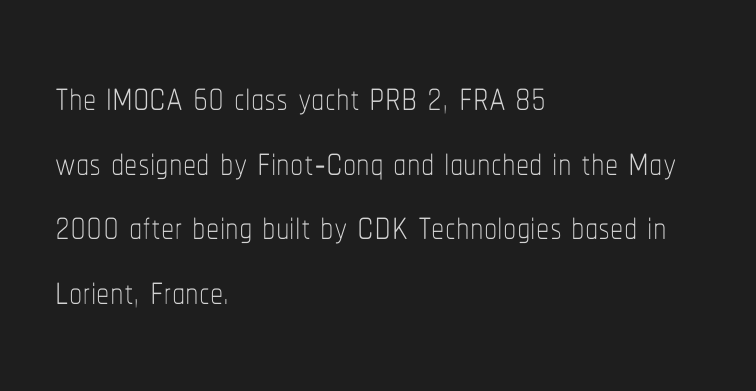
The lettering stays uniformly vertical, giving the passage a roman look. Nobody touched the tracking dial on this one. Descender tails drop into unmarked territory. One-word summary of the alignment: left. The face looks like a standard text weight, possibly lighter.
